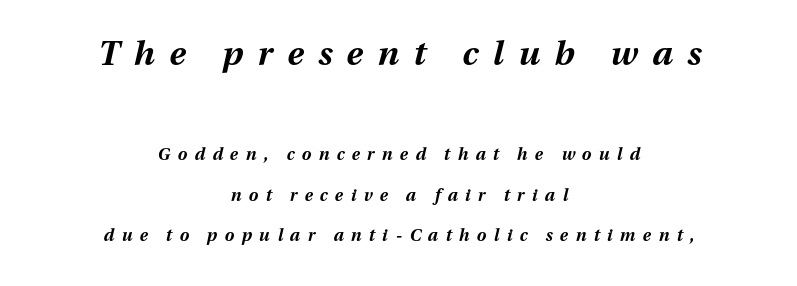
The image shows 34 px bold type, italic (leaning right); set centered, loose line spacing (2.38x), unusually wide letter spacing (+0.43 em), not underlined; the first (top) block is 2.0x larger; medium stroke contrast and a medium x-height.
